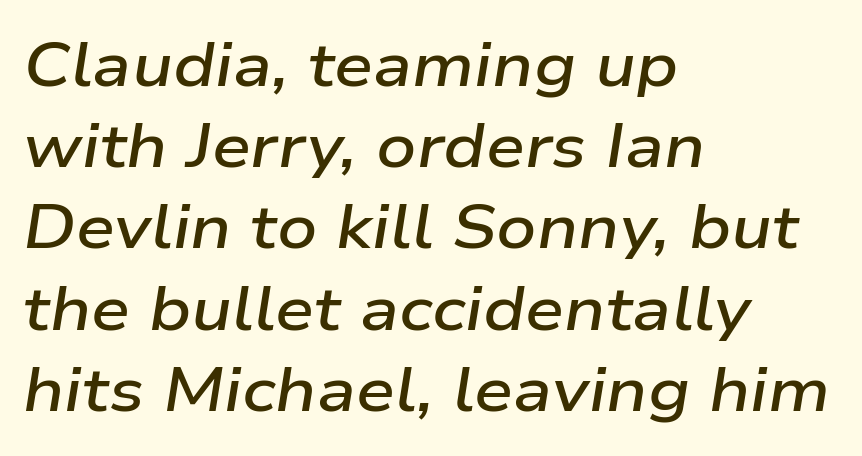
The image shows 62 px semibold, wide type, italic (leaning right); set left-aligned, normal line spacing (1.31x), normal letter spacing, not underlined; low stroke contrast and a medium x-height.
